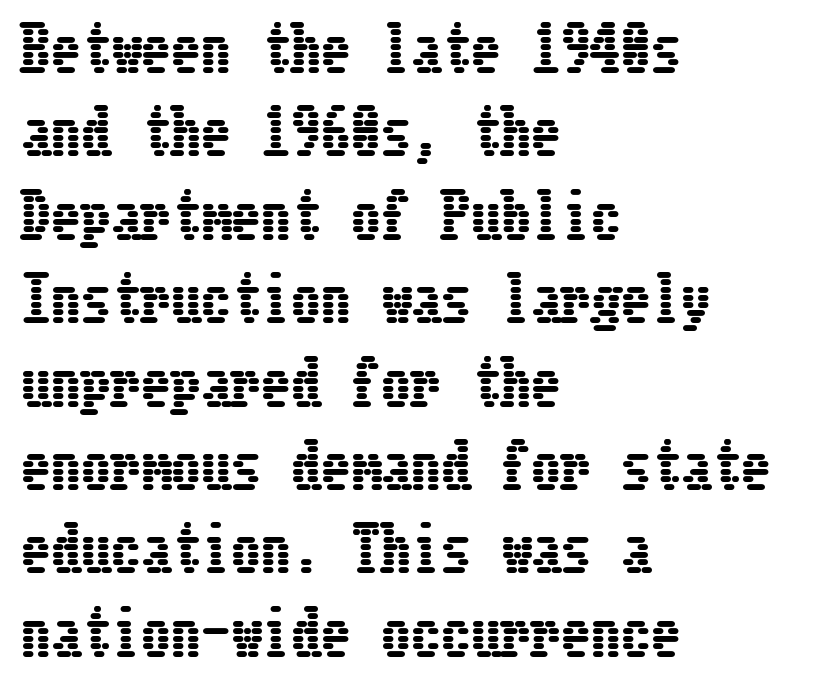
The image shows 60 px condensed type, upright; set left-aligned, normal line spacing (1.39x), normal letter spacing, not underlined; low stroke contrast and a medium x-height.
